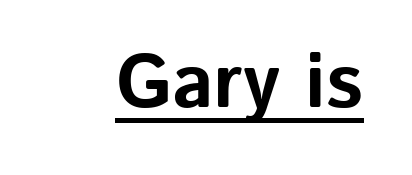
{"serif": "no", "italic": "no", "bold": "yes", "weight": "bold", "width": "normal", "stroke_contrast": "low", "x_height": "medium", "monospaced": "no", "underline": "yes", "letter_spacing": "normal", "letter_spacing_em": 0.0, "glyph_px": 76}
